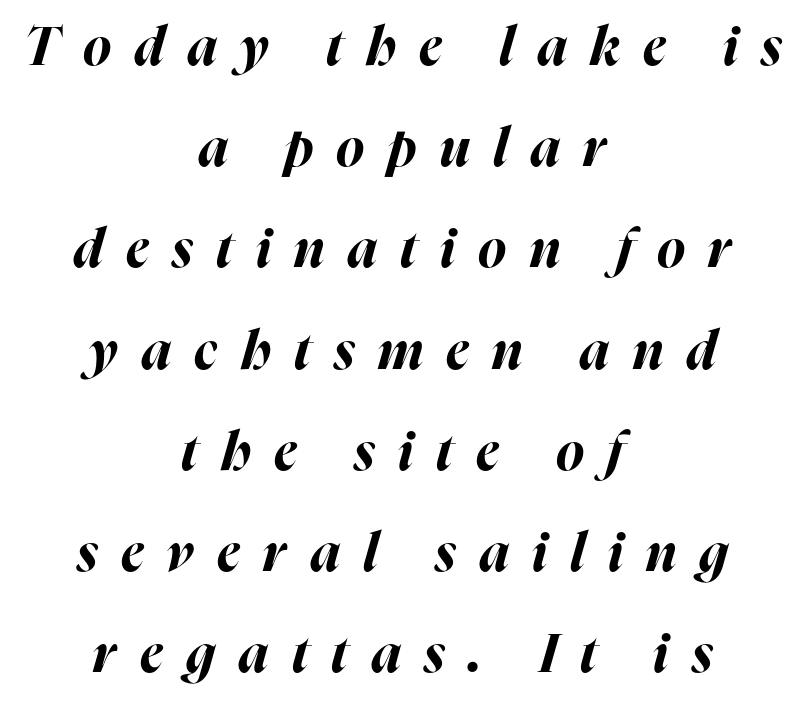
The image shows 53 px bold type, italic (leaning right); set centered, loose line spacing (1.91x), unusually wide letter spacing (+0.44 em), not underlined; high stroke contrast and a medium x-height.
